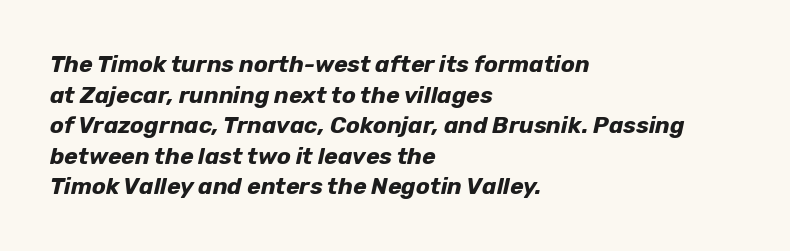
{"italic": "yes", "lean": "right", "slant_degrees": 12, "bold": "yes", "underline": "no", "align": "left", "line_spacing": "normal", "line_spacing_ratio": 1.33, "letter_spacing": "normal", "letter_spacing_em": 0.0, "glyph_px": 23}
